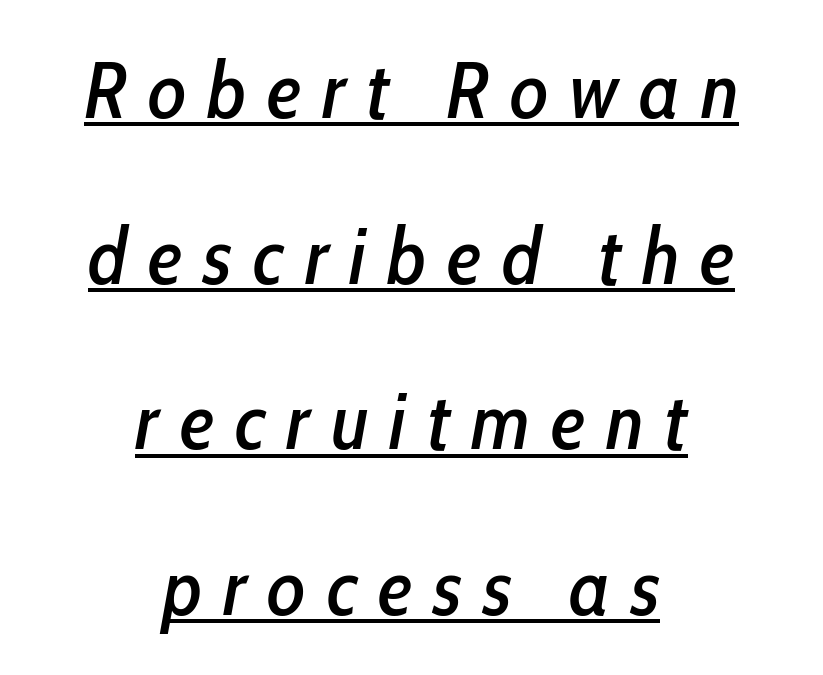
{"italic": "yes", "lean": "right", "slant_degrees": 10, "width": "condensed", "stroke_contrast": "low", "x_height": "medium", "monospaced": "no", "underline": "yes", "align": "center", "line_spacing": "loose", "line_spacing_ratio": 2.07, "letter_spacing": "wide", "letter_spacing_em": 0.26, "glyph_px": 80}
